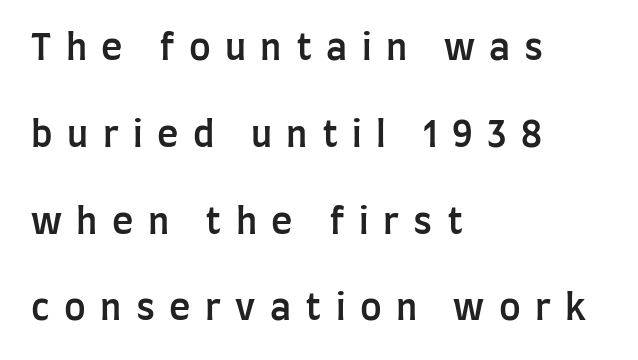
The image shows 36 px semibold, condensed sans-serif type, upright; set left-aligned, loose line spacing (2.41x), unusually wide letter spacing (+0.4 em), not underlined; low stroke contrast and a large x-height.
